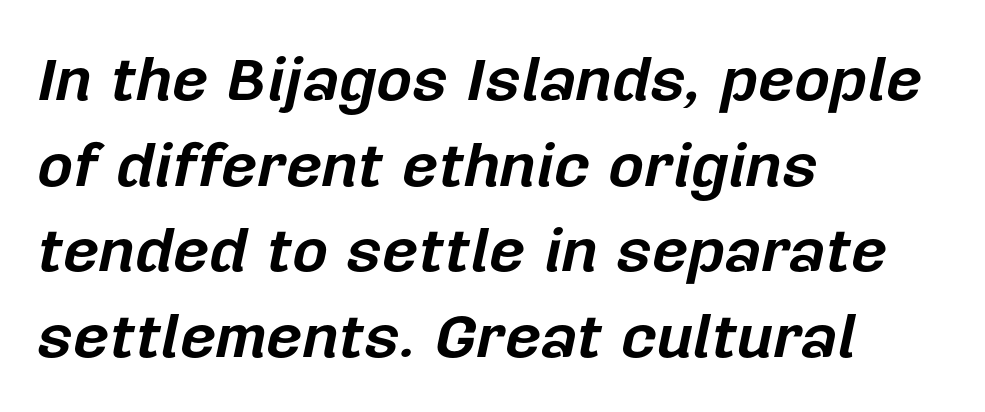
Q: Is the text bold? A: Yes.
Q: Is the text italic (slanted)? A: Yes, it leans right by about 12 degrees.
Q: Is the text underlined? A: No.
Q: How is the paragraph aligned? A: Left-aligned.
Q: Is the spacing between letters normal or unusually wide? A: Normal.
Q: Is the spacing between lines tight, normal or loose? A: Normal.
Q: Width (condensed, normal, or wide)? A: Normal.
Q: Stroke contrast? A: Low.
Q: x-height? A: Medium.
Q: Monospaced? A: No.
